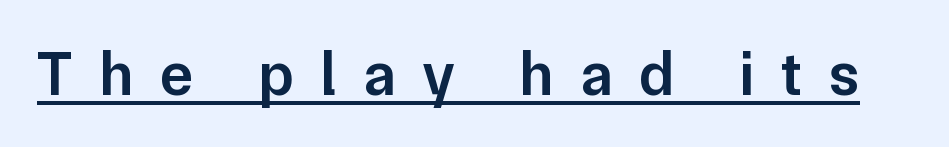
The image shows 62 px semibold sans-serif type, upright; set unusually wide letter spacing (+0.43 em), underlined; low stroke contrast and a medium x-height.
